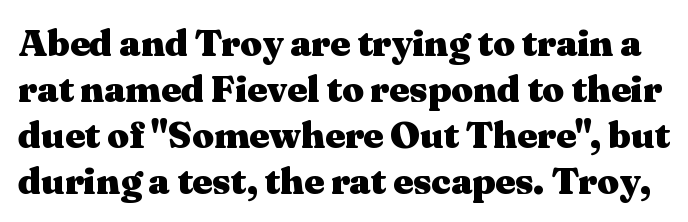
The image shows 38 px heavy, wide serif type, upright; set line spacing 1.21x, normal letter spacing, not underlined; medium stroke contrast and a medium x-height.
